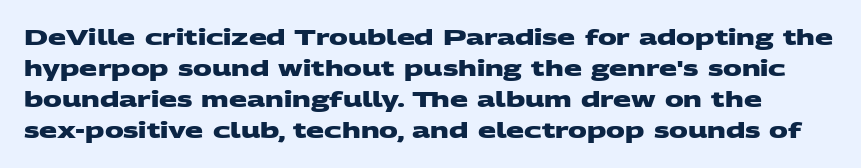
{"bold": "yes", "underline": "no", "line_spacing": "normal", "line_spacing_ratio": 1.48, "letter_spacing": "normal", "letter_spacing_em": 0.0, "glyph_px": 21}
